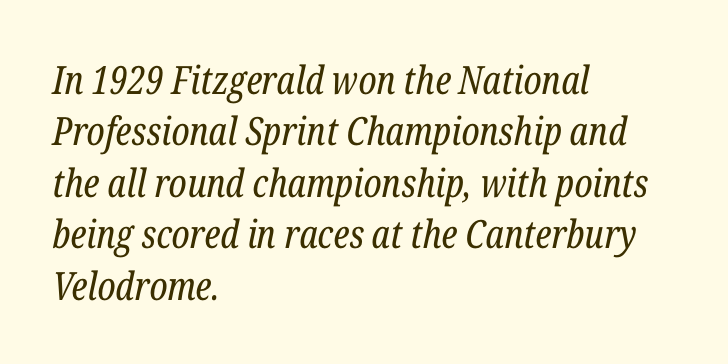
Characters follow at the spacing the type designer built in. Which margin do the lines hug? The left one — the right edge is uneven. Evenly set lines give the paragraph a standard silhouette. The font family rendered here belongs to the serif group. Quick note: underline off. The strokes are not fattened; the text isn't bold.
